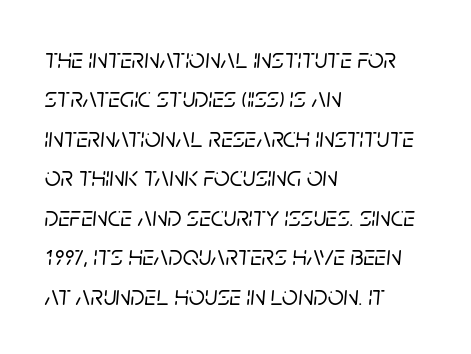
{"italic": "yes", "lean": "right", "slant_degrees": 5, "width": "normal", "stroke_contrast": "low", "x_height": "large", "monospaced": "no", "underline": "no", "align": "left", "line_spacing": "normal", "line_spacing_ratio": 1.41, "letter_spacing": "normal", "letter_spacing_em": 0.0, "glyph_px": 28}
